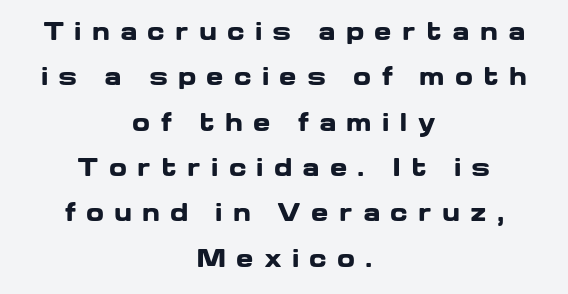
The image shows 23 px bold type, upright; set centered, loose line spacing (1.97x), unusually wide letter spacing (+0.44 em), not underlined.
